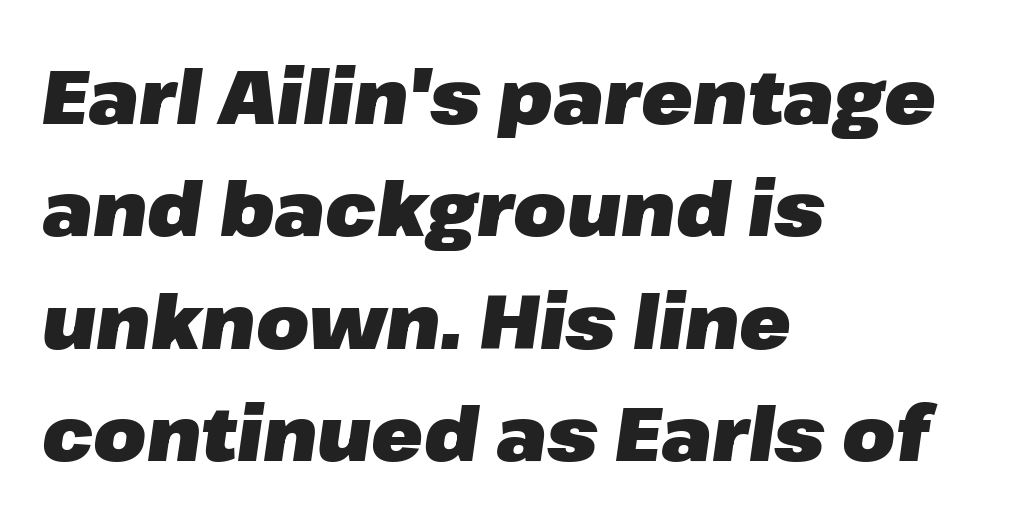
The image shows 76 px heavy type, italic (leaning right); set left-aligned, normal line spacing (1.48x), normal letter spacing, not underlined; low stroke contrast and a medium x-height.
